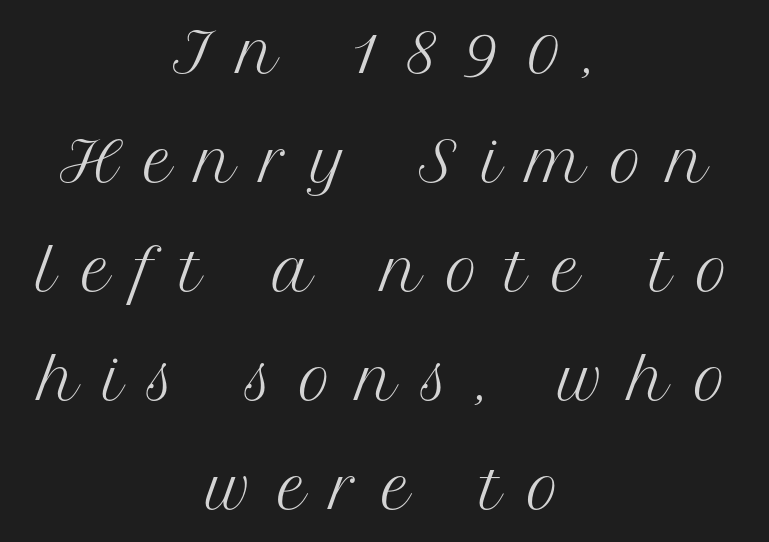
The face used here is proportionally spaced, like ordinary book or web type. Descender tails drop into unmarked territory. Summary of weight: not heavy and not bold.
